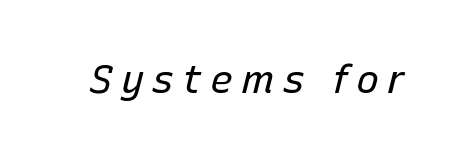
The image shows 39 px regular-weight type, italic (leaning right); set unusually wide letter spacing (+0.21 em), not underlined; low stroke contrast and a medium x-height.
